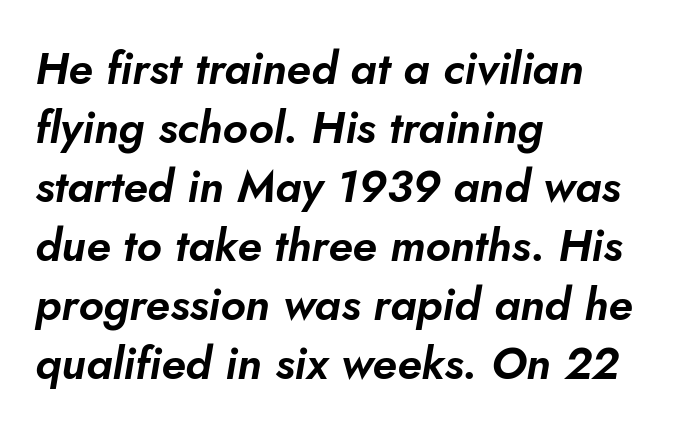
{"italic": "yes", "lean": "right", "slant_degrees": 10, "width": "normal", "stroke_contrast": "low", "x_height": "small", "monospaced": "no", "underline": "no", "align": "left", "line_spacing": "normal", "line_spacing_ratio": 1.31, "letter_spacing": "normal", "letter_spacing_em": 0.0, "glyph_px": 45}
